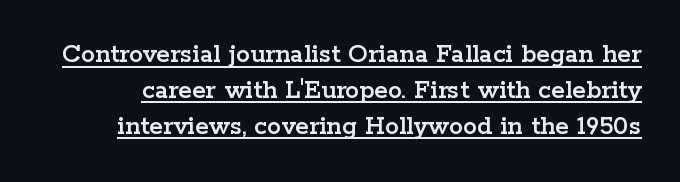
Proportional: the letters do not fall into vertical columns. Between one letter and the next there's only the usual sliver of space. The passage shown is underscored from start to finish. The line-height multiplier appears to be the usual default. Serif or sans? Serif — the stroke terminals have little feet. This is the regular roman posture of the typeface.
